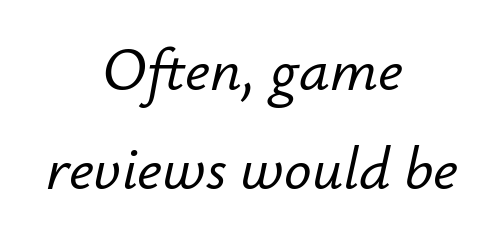
{"italic": "yes", "lean": "right", "slant_degrees": 12, "width": "normal", "stroke_contrast": "low", "x_height": "small", "monospaced": "no", "underline": "no", "align": "center", "line_spacing": "normal", "line_spacing_ratio": 1.62, "letter_spacing": "normal", "letter_spacing_em": 0.0, "glyph_px": 61}
